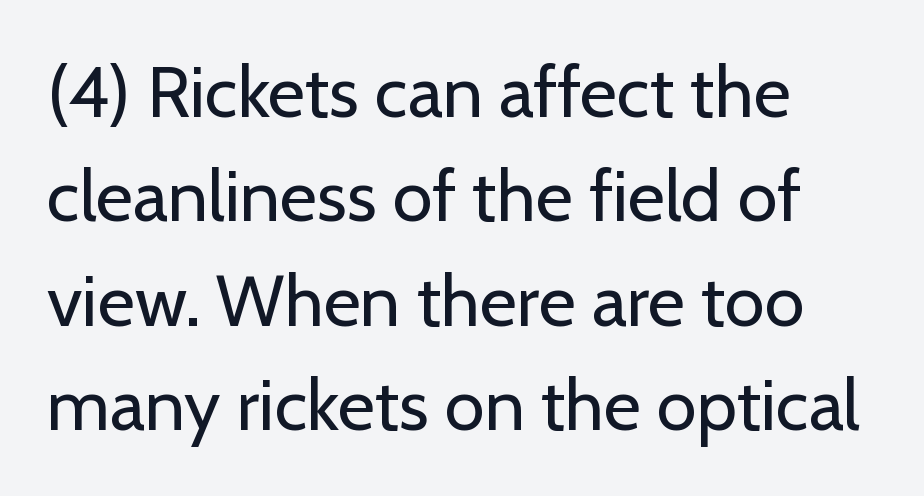
{"serif": "no", "italic": "no", "bold": "no", "weight": "regular", "width": "normal", "stroke_contrast": "low", "x_height": "medium", "monospaced": "no", "underline": "no", "align": "left", "line_spacing": "normal", "line_spacing_ratio": 1.45, "letter_spacing": "normal", "letter_spacing_em": 0.0, "glyph_px": 72}
